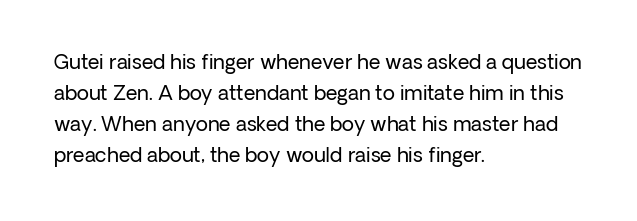
Q: Is the text bold? A: No.
Q: Is the text italic (slanted)? A: No, it is upright.
Q: Is the text underlined? A: No.
Q: How is the paragraph aligned? A: Left-aligned.
Q: Is the spacing between letters normal or unusually wide? A: Normal.
Q: Is the spacing between lines tight, normal or loose? A: Normal.
